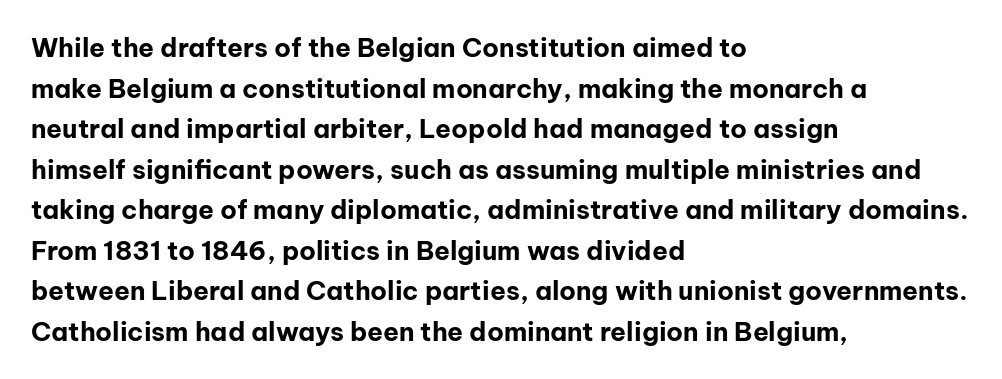
Q: Is the text bold? A: Yes.
Q: Is the text italic (slanted)? A: No, it is upright.
Q: Is the text underlined? A: No.
Q: How is the paragraph aligned? A: Left-aligned.
Q: Is the spacing between letters normal or unusually wide? A: Normal.
Q: Is the spacing between lines tight, normal or loose? A: Normal.
